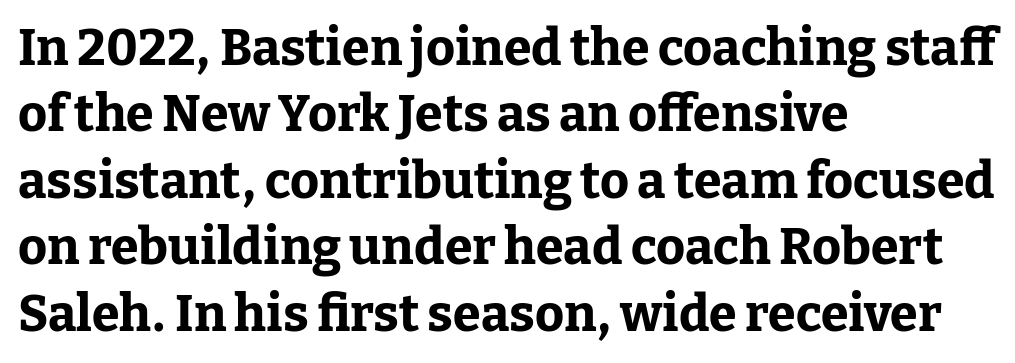
Q: Is the text bold? A: Yes.
Q: Is the text italic (slanted)? A: No, it is upright.
Q: Is the typeface a serif or a sans-serif typeface? A: Serif.
Q: Is the text underlined? A: No.
Q: How is the paragraph aligned? A: Left-aligned.
Q: Is the spacing between letters normal or unusually wide? A: Normal.
Q: Is the spacing between lines tight, normal or loose? A: Normal.
Q: Width (condensed, normal, or wide)? A: Normal.
Q: Stroke contrast? A: Low.
Q: x-height? A: Medium.
Q: Monospaced? A: No.
